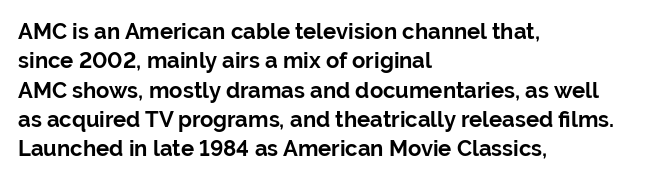
Every character sits straight up, as roman type does. Visually the block forms a straight wall on the left and a jagged coastline on the right. I'd describe the lettering as bold — thick and assertive. Unmarked baselines from the first word to the last.
